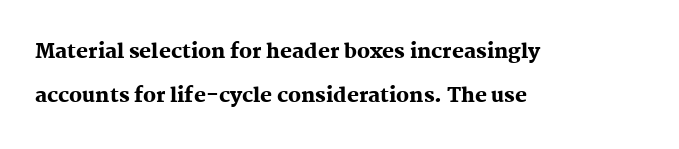
Leftover space on each line is placed entirely after the last word. The block of text is sparse from top to bottom, with ample space between rows. A typesetter would mark this as roman, not italic. Descenders are the only things crossing below the line. What weight is shown? A full bold with thick strokes.
